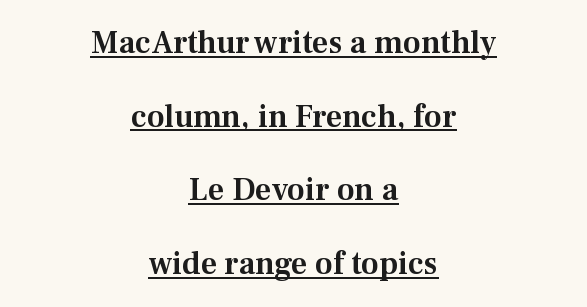
Notice how a bar underscores the lettering throughout. You can tell from the footed stems that serif type was used. Vertical strokes here are truly vertical. Each line is balanced around a shared central axis. Think of a printed novel: that variable character pitch is what you see here. Standard letterfit; no display-style spreading of the glyphs.
